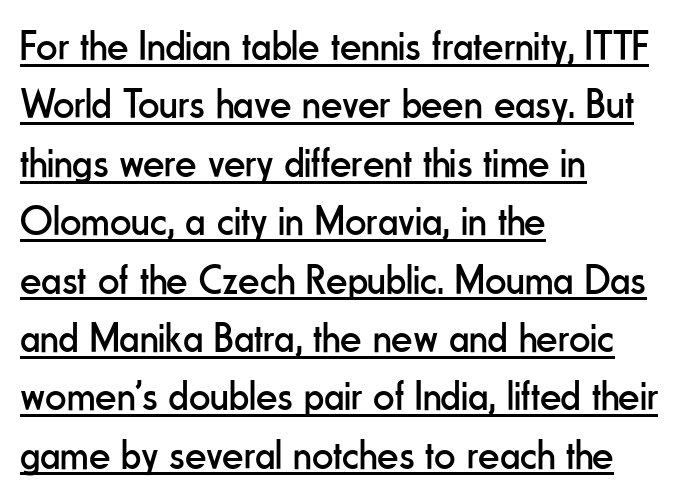
The lettering stays uniformly vertical, giving the passage a roman look. All the whitespace from short lines collects on the right. The font sits on the lighter half of the weight spectrum, regular included. Inter-character spacing is left at the font's built-in metrics. A continuous stroke trails under the words, as in a hyperlink. These lines are rendered in a variable-pitch font.
